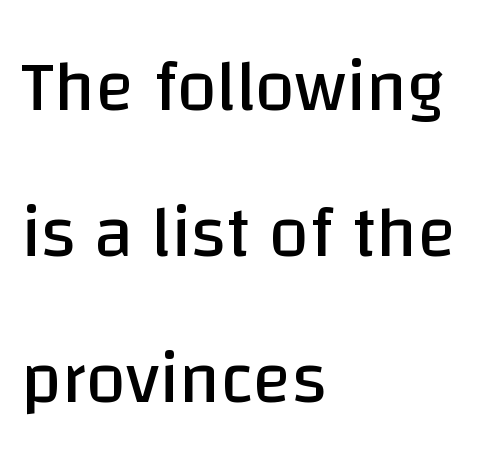
Q: Is the text bold? A: No.
Q: Is the text italic (slanted)? A: No, it is upright.
Q: Is the typeface a serif or a sans-serif typeface? A: Sans-serif.
Q: Is the text underlined? A: No.
Q: How is the paragraph aligned? A: Left-aligned.
Q: Is the spacing between letters normal or unusually wide? A: Normal.
Q: Is the spacing between lines tight, normal or loose? A: Loose.
Q: Width (condensed, normal, or wide)? A: Normal.
Q: Stroke contrast? A: Low.
Q: x-height? A: Large.
Q: Monospaced? A: No.
